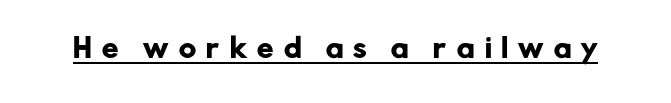
In designer terms, the underline attribute is active on this setting. When letters stand straight like this, we call the style roman or upright. This rendering widens character spacing well past its baseline value.
